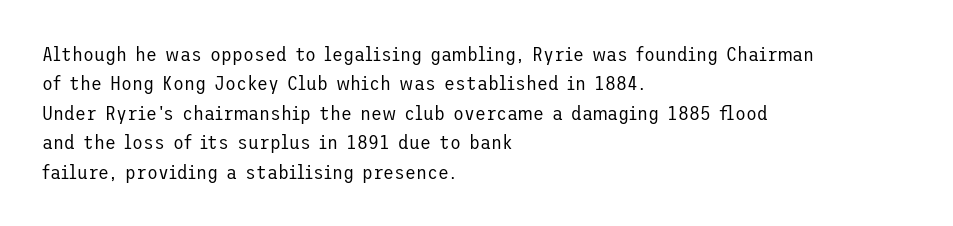
Look at the tracking — it's just the regular setting, nothing added. This sample keeps an unexceptional amount of space between lines. A typesetter would mark this as roman, not italic. Each row of text sits above clean, open space. Ink coverage per letter is moderate at most. This rendering uses left alignment, leaving the right contour irregular.
